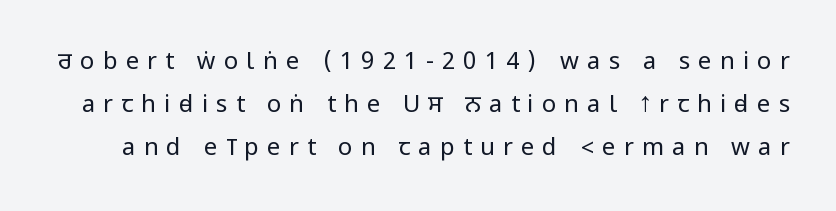
The image shows 24 px text type, upright; set line spacing 1.79x, unusually wide letter spacing (+0.34 em), not underlined.
